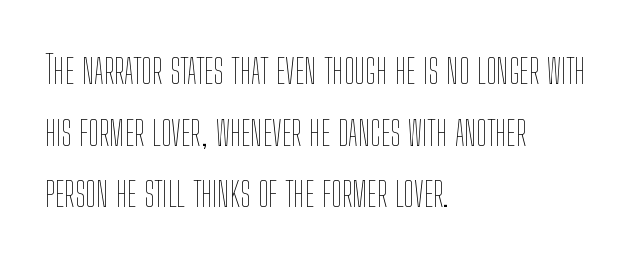
Q: Is the text bold? A: No.
Q: Is the text italic (slanted)? A: No, it is upright.
Q: Is the text underlined? A: No.
Q: How is the paragraph aligned? A: Left-aligned.
Q: Is the spacing between letters normal or unusually wide? A: Normal.
Q: Is the spacing between lines tight, normal or loose? A: Normal.
Q: Width (condensed, normal, or wide)? A: Condensed.
Q: Stroke contrast? A: Low.
Q: x-height? A: Medium.
Q: Monospaced? A: No.
